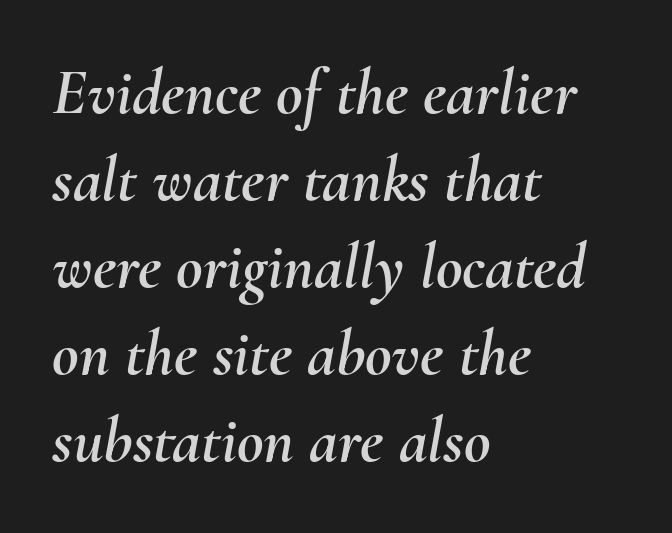
Q: Is the text italic (slanted)? A: Yes, it leans right by about 10 degrees.
Q: Is the text underlined? A: No.
Q: How is the paragraph aligned? A: Left-aligned.
Q: Is the spacing between letters normal or unusually wide? A: Normal.
Q: Is the spacing between lines tight, normal or loose? A: Normal.
Q: Width (condensed, normal, or wide)? A: Normal.
Q: Stroke contrast? A: Medium.
Q: x-height? A: Small.
Q: Monospaced? A: No.
